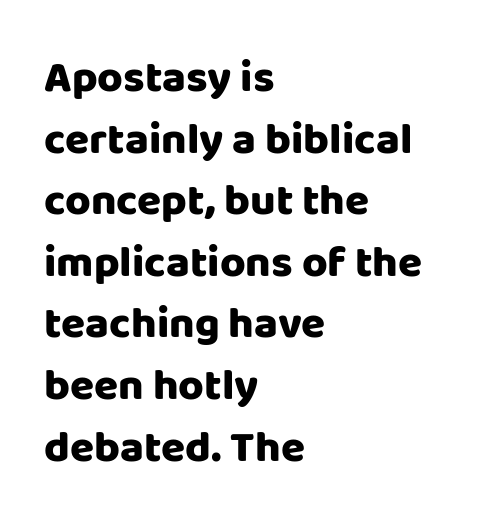
The image shows 44 px heavy sans-serif type, upright; set left-aligned, normal line spacing (1.4x), normal letter spacing, not underlined; low stroke contrast and a large x-height.
